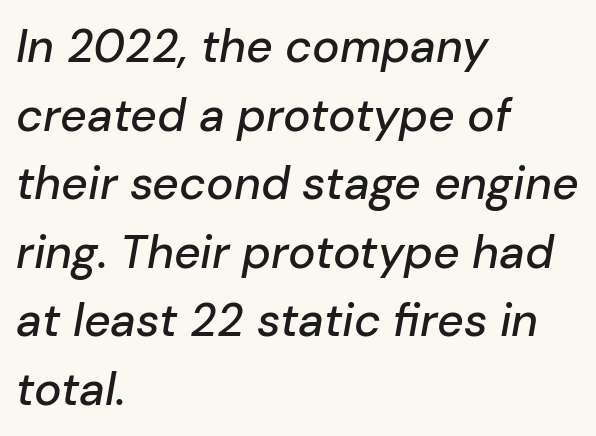
{"italic": "yes", "lean": "right", "slant_degrees": 10, "width": "normal", "stroke_contrast": "low", "x_height": "medium", "monospaced": "no", "underline": "no", "align": "left", "line_spacing": "normal", "line_spacing_ratio": 1.49, "letter_spacing": "normal", "letter_spacing_em": 0.0, "glyph_px": 46}
